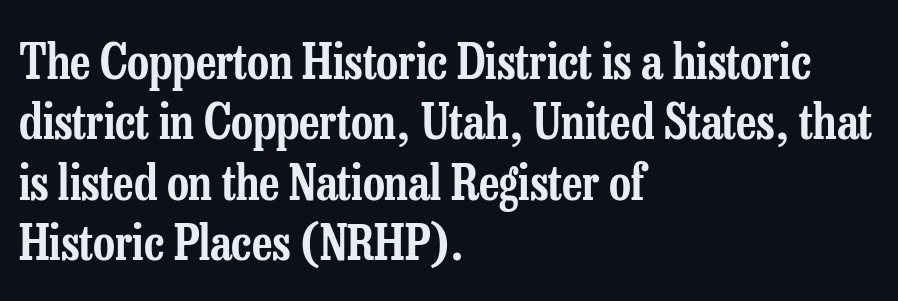
{"serif": "yes", "italic": "no", "width": "condensed", "stroke_contrast": "low", "x_height": "medium", "monospaced": "no", "underline": "no", "align": "left", "line_spacing": "normal", "line_spacing_ratio": 1.26, "letter_spacing": "normal", "letter_spacing_em": 0.0, "glyph_px": 48}
